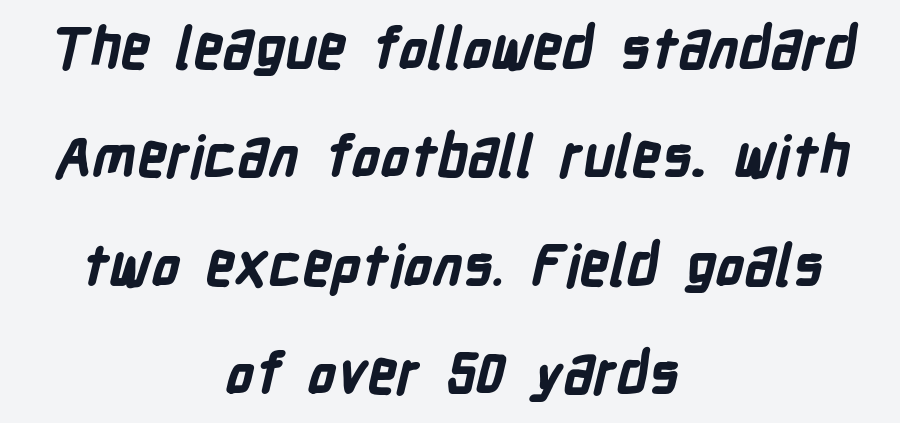
{"serif": "no", "bold": "yes", "weight": "bold", "width": "condensed", "stroke_contrast": "low", "x_height": "medium", "monospaced": "no", "underline": "no", "align": "center", "line_spacing": "loose", "line_spacing_ratio": 1.9, "letter_spacing": "normal", "letter_spacing_em": 0.0, "glyph_px": 57}
